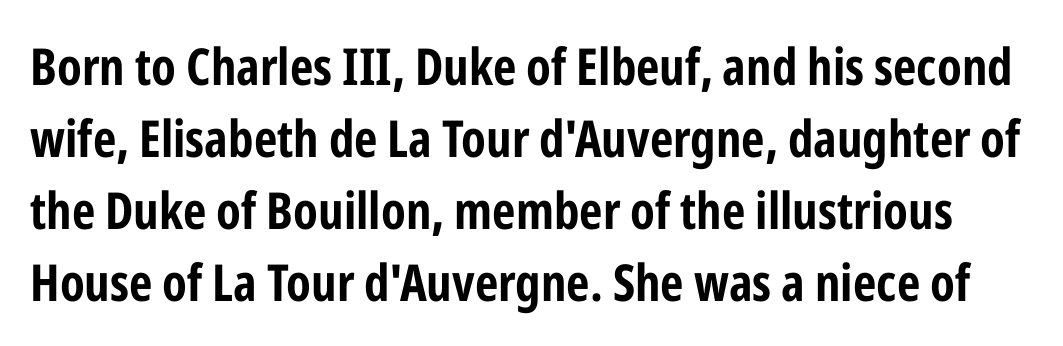
Q: Is the text bold? A: Yes.
Q: Is the text italic (slanted)? A: No, it is upright.
Q: Is the typeface a serif or a sans-serif typeface? A: Sans-serif.
Q: Is the text underlined? A: No.
Q: Is the spacing between letters normal or unusually wide? A: Normal.
Q: Is the spacing between lines tight, normal or loose? A: Normal.
Q: Width (condensed, normal, or wide)? A: Condensed.
Q: Stroke contrast? A: Low.
Q: x-height? A: Medium.
Q: Monospaced? A: No.
